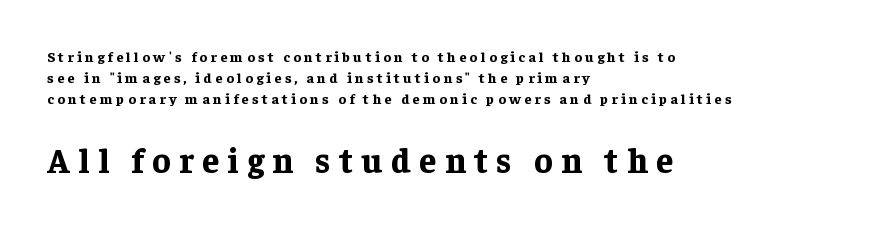
{"serif": "yes", "italic": "no", "bold": "yes", "weight": "bold", "width": "normal", "stroke_contrast": "low", "x_height": "medium", "monospaced": "no", "underline": "no", "align": "left", "line_spacing": "normal", "line_spacing_ratio": 1.5, "letter_spacing": "wide", "letter_spacing_em": 0.25, "larger_block": "second", "size_ratio": 2.43, "glyph_px": 34}
